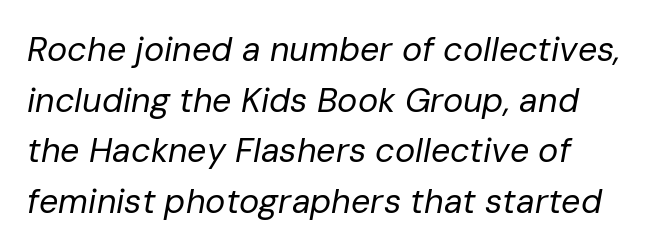
Q: Is the text bold? A: No.
Q: Is the text italic (slanted)? A: Yes, it leans right by about 10 degrees.
Q: Is the text underlined? A: No.
Q: How is the paragraph aligned? A: Left-aligned.
Q: Is the spacing between letters normal or unusually wide? A: Normal.
Q: Is the spacing between lines tight, normal or loose? A: Normal.
Q: Width (condensed, normal, or wide)? A: Normal.
Q: Stroke contrast? A: Low.
Q: x-height? A: Medium.
Q: Monospaced? A: No.
